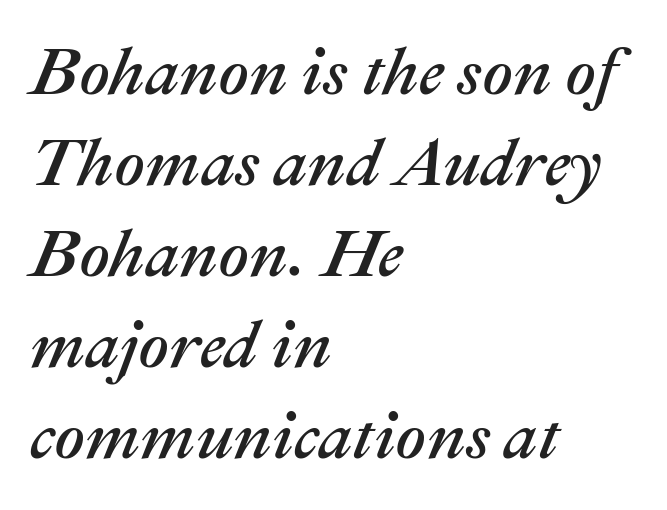
Q: Is the text italic (slanted)? A: Yes, it leans right by about 22 degrees.
Q: Is the text underlined? A: No.
Q: How is the paragraph aligned? A: Left-aligned.
Q: Is the spacing between letters normal or unusually wide? A: Normal.
Q: Is the spacing between lines tight, normal or loose? A: Normal.
Q: Width (condensed, normal, or wide)? A: Normal.
Q: Stroke contrast? A: Medium.
Q: x-height? A: Medium.
Q: Monospaced? A: No.
